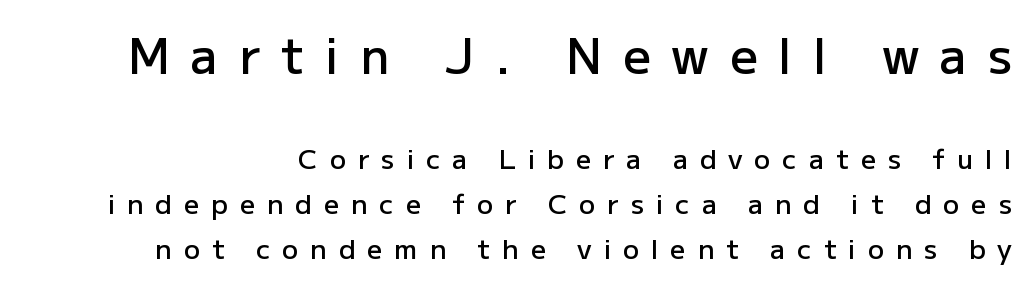
Unmarked baselines from the first word to the last. This is the regular roman posture of the typeface. If you squint, the top block still reads clearly — it's the larger of the two. The tracking reads as deliberately expanded to a designer's eye. Evenly set lines give the paragraph a standard silhouette.
